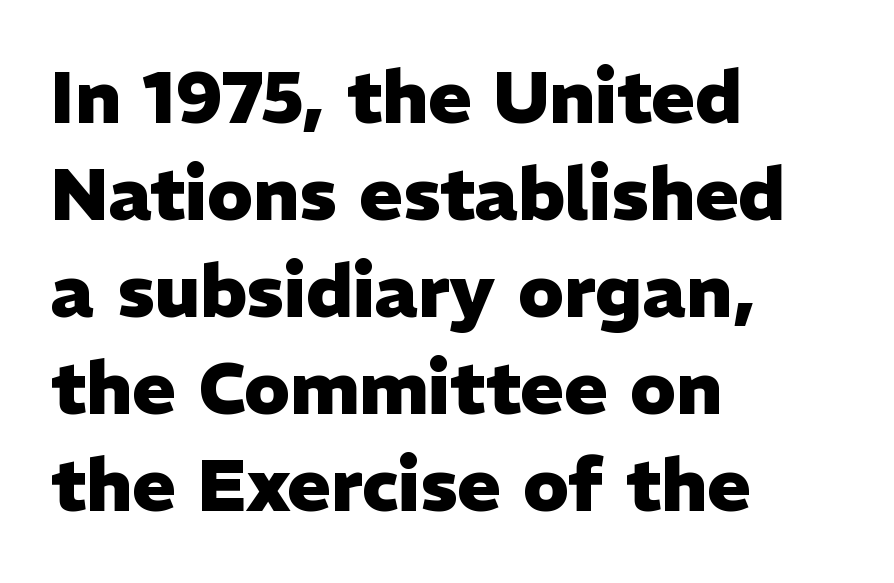
{"serif": "no", "italic": "no", "bold": "yes", "weight": "heavy", "width": "normal", "stroke_contrast": "low", "x_height": "medium", "monospaced": "no", "underline": "no", "align": "left", "line_spacing": "normal", "line_spacing_ratio": 1.33, "letter_spacing": "normal", "letter_spacing_em": 0.0, "glyph_px": 73}
